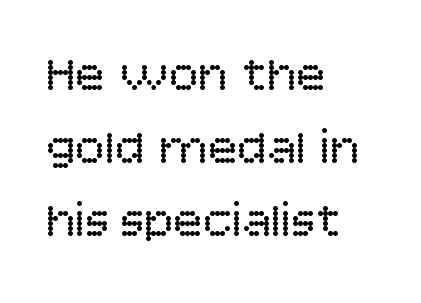
The image shows 49 px regular-weight sans-serif type, upright; set left-aligned, normal line spacing (1.49x), normal letter spacing, not underlined; low stroke contrast and a large x-height.
